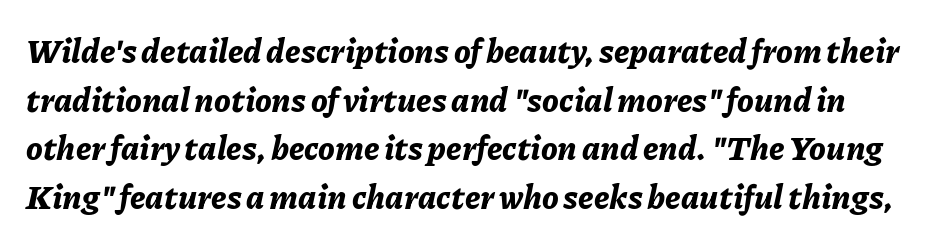
Caption: standard tracking, unaltered. The block of text has a typical density, with ordinary space between rows. These lines carry a lot of weight — the face is fully bold. The letters advance in unequal steps, a hallmark of proportional type. The text carries the slant typical of an italic or oblique font.
